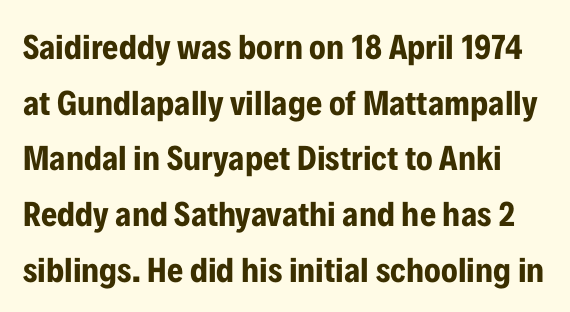
Q: Is the text bold? A: Yes.
Q: Is the text italic (slanted)? A: No, it is upright.
Q: Is the typeface a serif or a sans-serif typeface? A: Sans-serif.
Q: Is the text underlined? A: No.
Q: Is the spacing between letters normal or unusually wide? A: Normal.
Q: Is the spacing between lines tight, normal or loose? A: Normal.
Q: Width (condensed, normal, or wide)? A: Condensed.
Q: Stroke contrast? A: Low.
Q: x-height? A: Medium.
Q: Monospaced? A: No.
